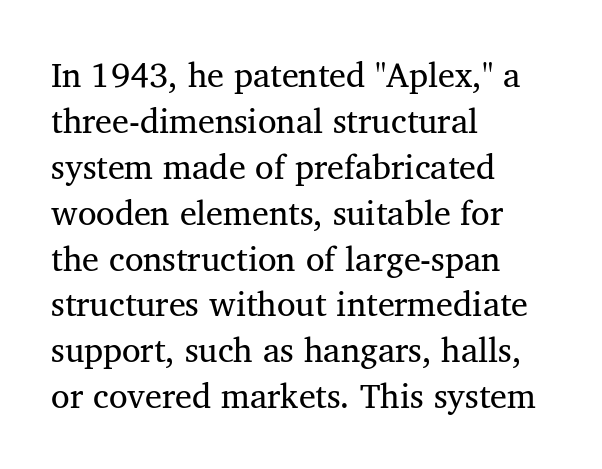
Q: Is the text italic (slanted)? A: No, it is upright.
Q: Is the typeface a serif or a sans-serif typeface? A: Serif.
Q: Is the text underlined? A: No.
Q: How is the paragraph aligned? A: Left-aligned.
Q: Is the spacing between letters normal or unusually wide? A: Normal.
Q: Is the spacing between lines tight, normal or loose? A: Normal.
Q: Width (condensed, normal, or wide)? A: Normal.
Q: Stroke contrast? A: Medium.
Q: x-height? A: Medium.
Q: Monospaced? A: No.
